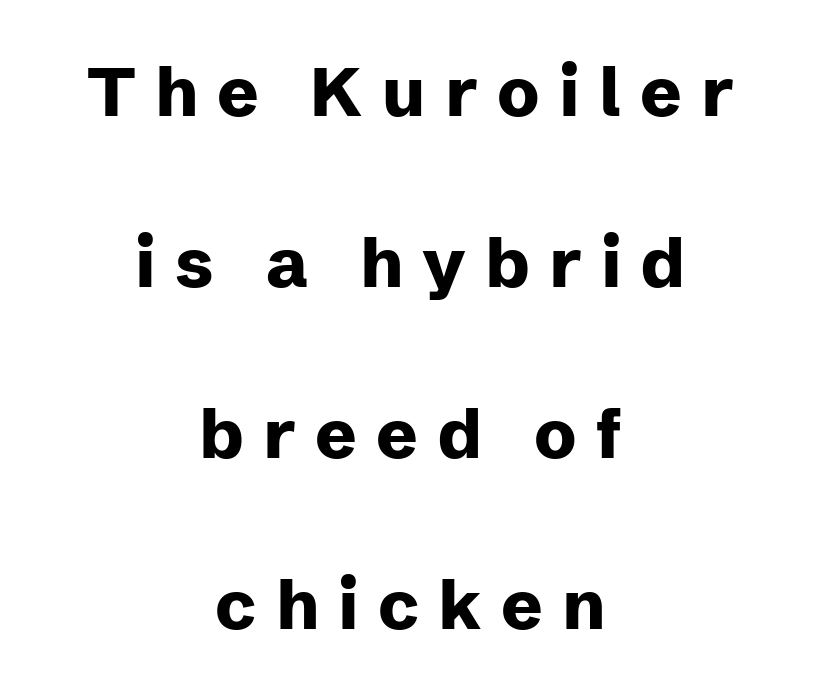
The image shows 69 px heavy sans-serif type, upright; set centered, loose line spacing (2.48x), unusually wide letter spacing (+0.28 em), not underlined; low stroke contrast and a medium x-height.
